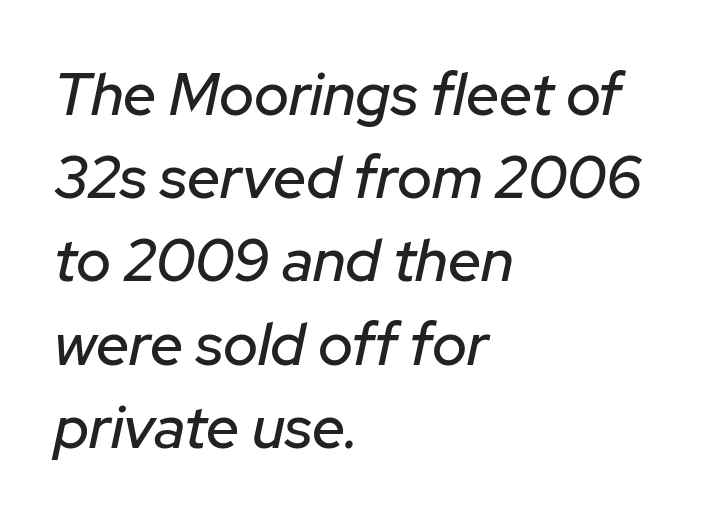
A normal amount of white space separates one row of letters from the next. These lines are set flush left with a ragged right edge. Here the glyphs are tracked normally, forming tight word shapes. In terms of posture, this sample is oblique. Underlining? Definitely not there.
